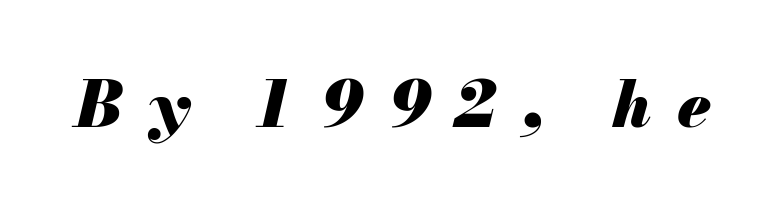
{"italic": "yes", "lean": "right", "slant_degrees": 13, "bold": "yes", "weight": "heavy", "width": "normal", "stroke_contrast": "medium", "x_height": "small", "monospaced": "no", "underline": "no", "letter_spacing": "wide", "letter_spacing_em": 0.4, "glyph_px": 64}
